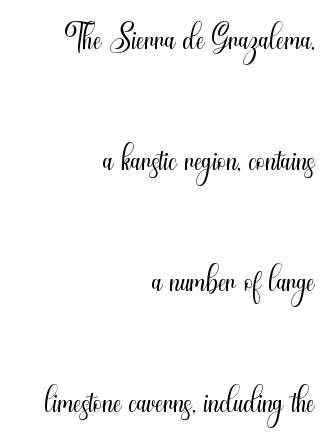
The image shows 50 px light, condensed sans-serif type; set right-aligned, loose line spacing (2.42x), normal letter spacing, not underlined; medium stroke contrast and a small x-height.
